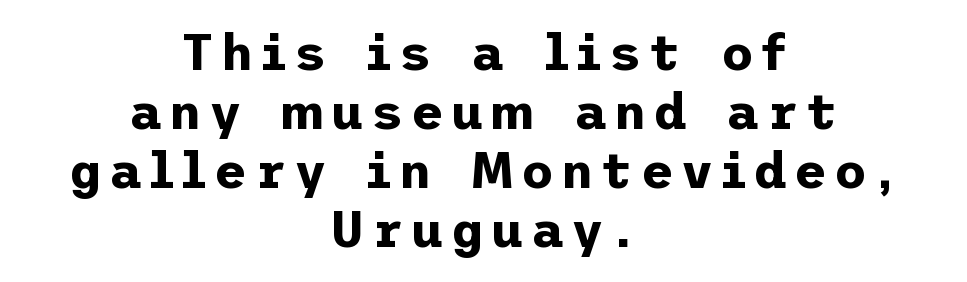
{"serif": "no", "italic": "no", "bold": "yes", "weight": "bold", "width": "normal", "stroke_contrast": "low", "x_height": "medium", "underline": "no", "align": "center", "line_spacing_ratio": 1.18, "glyph_px": 50}
